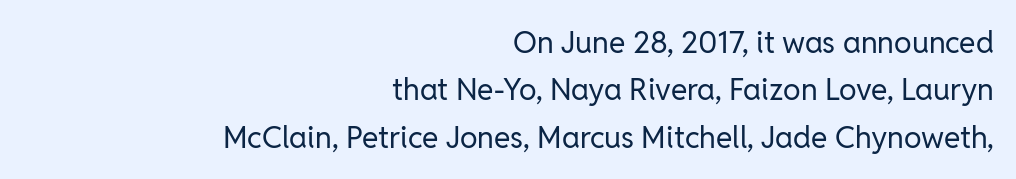
Unmarked baselines from the first word to the last. Ascenders rise straight up at ninety degrees. The strokes are not fattened; the text isn't bold. Horizontal bands of white between lines are of average thickness.
